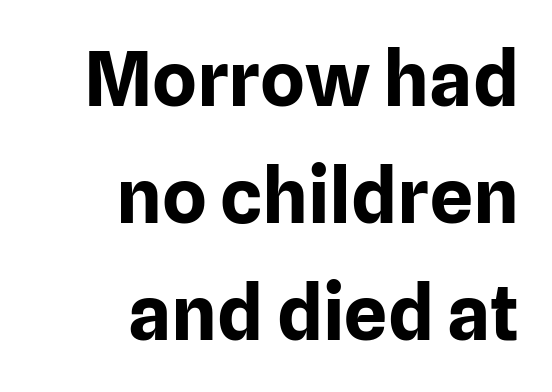
The image shows 76 px bold sans-serif type, upright; set right-aligned, normal line spacing (1.54x), normal letter spacing, not underlined; low stroke contrast and a medium x-height.
